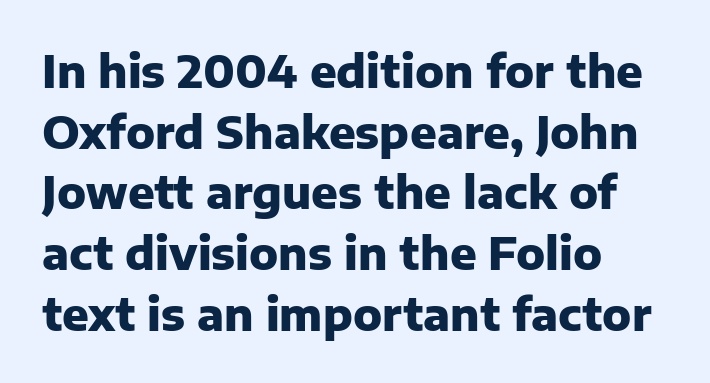
The tracking reads as untouched default to a designer's eye. Italic: no, the glyphs are upright roman. Compared with typical paragraphs, the rows here are spaced about the same. Set as a true bold cut, around the 700 mark.
